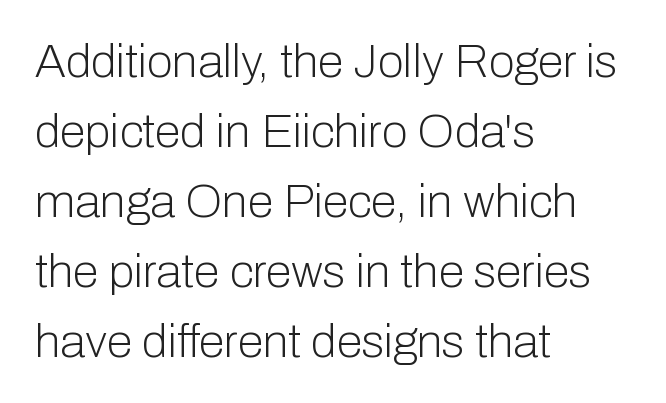
Q: Is the text bold? A: No.
Q: Is the text italic (slanted)? A: No, it is upright.
Q: Is the typeface a serif or a sans-serif typeface? A: Sans-serif.
Q: Is the text underlined? A: No.
Q: How is the paragraph aligned? A: Left-aligned.
Q: Is the spacing between letters normal or unusually wide? A: Normal.
Q: Is the spacing between lines tight, normal or loose? A: Normal.
Q: Width (condensed, normal, or wide)? A: Normal.
Q: Stroke contrast? A: Low.
Q: x-height? A: Medium.
Q: Monospaced? A: No.
